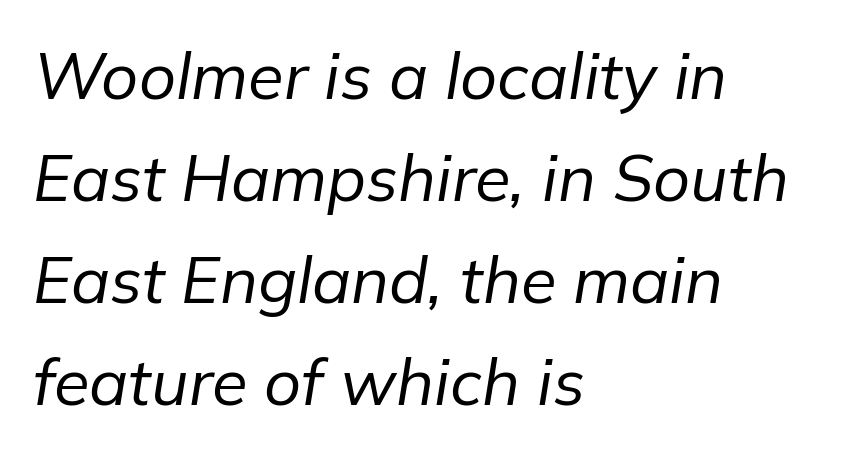
Q: Is the text bold? A: No.
Q: Is the text italic (slanted)? A: Yes, it leans right by about 9 degrees.
Q: Is the text underlined? A: No.
Q: How is the paragraph aligned? A: Left-aligned.
Q: Is the spacing between letters normal or unusually wide? A: Normal.
Q: Is the spacing between lines tight, normal or loose? A: Normal.
Q: Width (condensed, normal, or wide)? A: Normal.
Q: Stroke contrast? A: Low.
Q: x-height? A: Medium.
Q: Monospaced? A: No.
